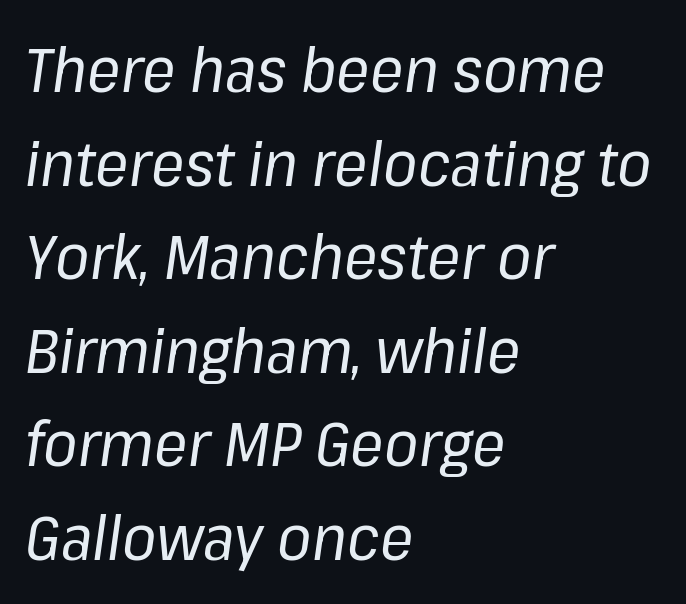
The image shows 62 px regular-weight type, italic (leaning right); set left-aligned, normal line spacing (1.51x), normal letter spacing, not underlined; low stroke contrast and a medium x-height.
